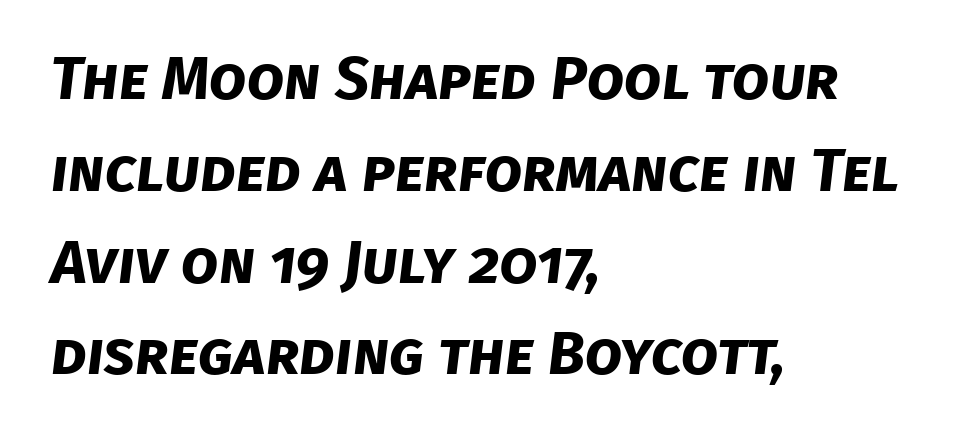
The image shows 60 px bold sans-serif type; set left-aligned, normal line spacing (1.53x), normal letter spacing, not underlined; low stroke contrast and a large x-height.
